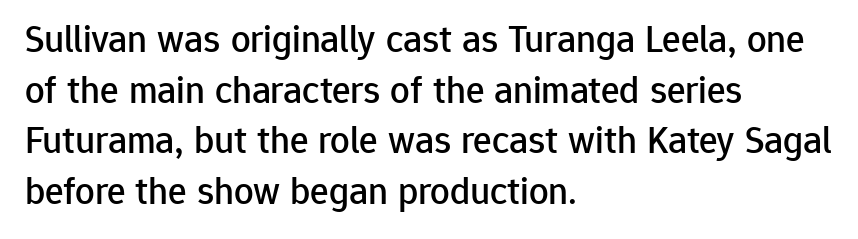
These lines are composed in type without serifs. Spacing between characters is what you'd get straight out of the box. The glyphs are unaccompanied by any horizontal stroke below them. Think of a printed novel: that variable character pitch is what you see here. The passage is arranged the way most books set body copy — flush left.
